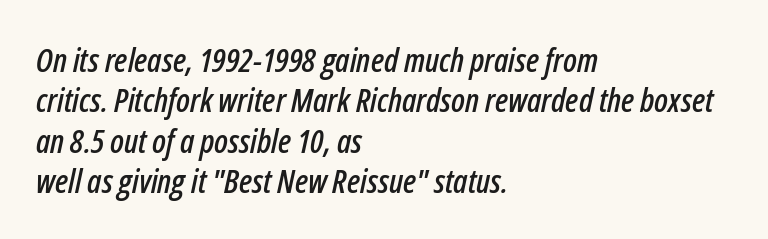
{"italic": "yes", "lean": "right", "slant_degrees": 12, "width": "condensed", "stroke_contrast": "low", "x_height": "medium", "monospaced": "no", "underline": "no", "align": "left", "line_spacing_ratio": 1.22, "letter_spacing": "normal", "letter_spacing_em": 0.0, "glyph_px": 33}
